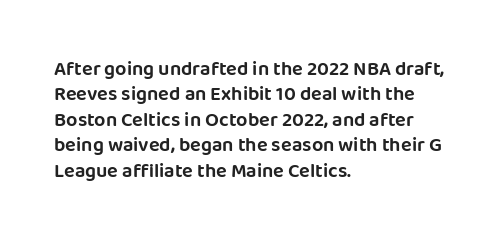
Layout note: lines flush left. The zone under the glyphs is completely vacant. The gaps between neighbouring characters are ordinary and unremarkable. Ascenders rise straight up at ninety degrees. Leading matches the norm, producing a regular column.
